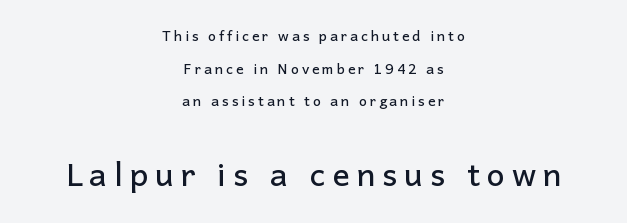
Q: Is the text italic (slanted)? A: No, it is upright.
Q: Is the typeface a serif or a sans-serif typeface? A: Sans-serif.
Q: Is the text underlined? A: No.
Q: How is the paragraph aligned? A: Centered.
Q: Is the spacing between letters normal or unusually wide? A: Unusually wide.
Q: Is the spacing between lines tight, normal or loose? A: Loose.
Q: Which block of text is set in a larger size, the first (top) or the second (bottom)? A: The second (bottom) one.
Q: Width (condensed, normal, or wide)? A: Normal.
Q: Stroke contrast? A: Low.
Q: x-height? A: Medium.
Q: Monospaced? A: No.
